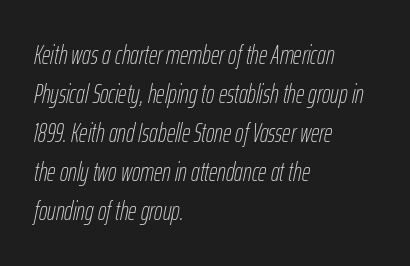
{"italic": "yes", "lean": "right", "slant_degrees": 12, "bold": "no", "underline": "no", "align": "left", "line_spacing": "normal", "line_spacing_ratio": 1.5, "letter_spacing": "normal", "letter_spacing_em": 0.0, "glyph_px": 26}
